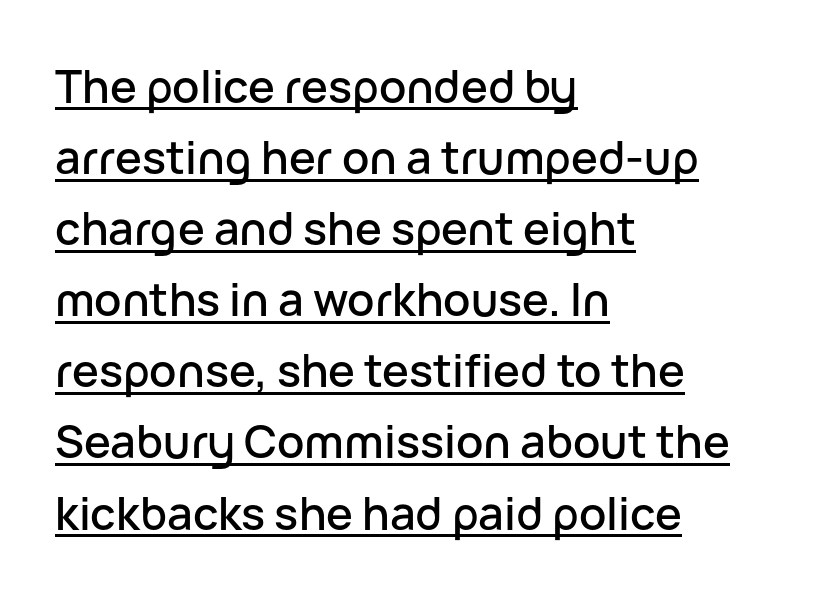
The image shows 45 px sans-serif type, upright; set left-aligned, normal line spacing (1.58x), normal letter spacing, underlined; low stroke contrast and a medium x-height.
